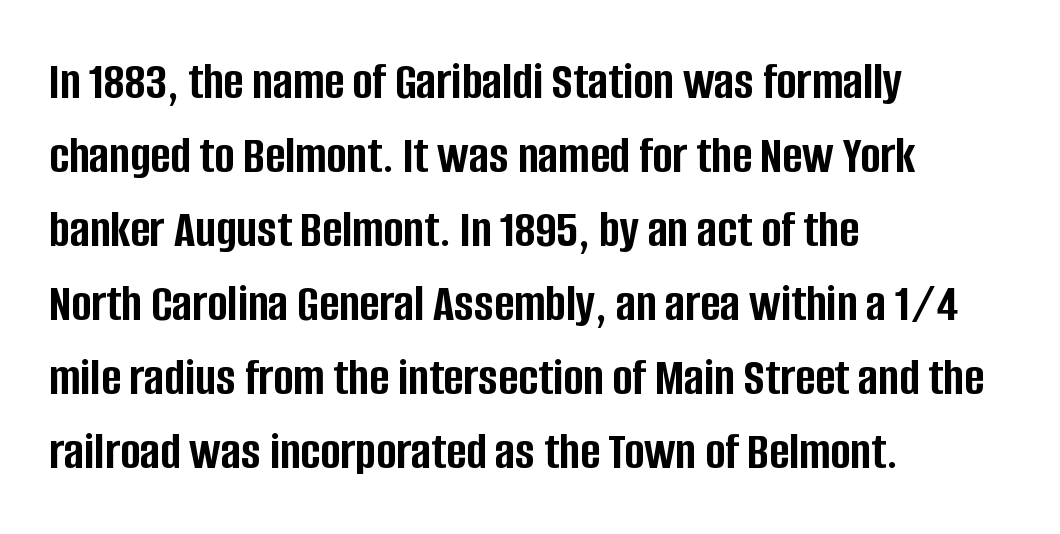
The image shows 54 px semibold, condensed sans-serif type, upright; set left-aligned, normal line spacing (1.37x), normal letter spacing, not underlined; low stroke contrast and a large x-height.
